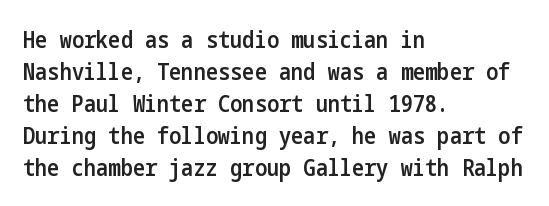
Compared with an ordinary text face, these strokes are moderately heavier — a semibold. Unlike italic type, these characters show no tilt at all. The leading is moderate, giving the passage an even texture. No extra tracking has been applied to these lines.
